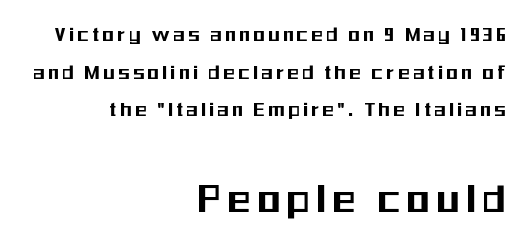
{"serif": "no", "italic": "no", "width": "condensed", "stroke_contrast": "medium", "x_height": "medium", "monospaced": "no", "underline": "no", "align": "right", "line_spacing": "normal", "line_spacing_ratio": 1.64, "larger_block": "second", "size_ratio": 2.0, "glyph_px": 46}
